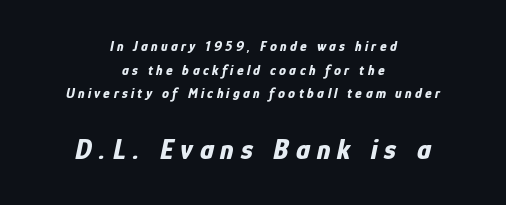
The image shows 29 px bold, condensed type, italic (leaning right); set centered, normal line spacing (1.69x), unusually wide letter spacing (+0.24 em), not underlined; the second (bottom) block is 2.07x larger; low stroke contrast and a medium x-height.
